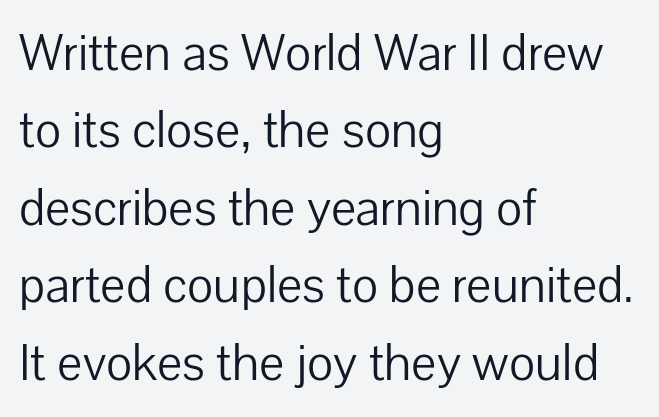
Q: Is the text bold? A: No.
Q: Is the text italic (slanted)? A: No, it is upright.
Q: Is the typeface a serif or a sans-serif typeface? A: Sans-serif.
Q: Is the text underlined? A: No.
Q: How is the paragraph aligned? A: Left-aligned.
Q: Is the spacing between letters normal or unusually wide? A: Normal.
Q: Is the spacing between lines tight, normal or loose? A: Normal.
Q: Width (condensed, normal, or wide)? A: Normal.
Q: Stroke contrast? A: Low.
Q: x-height? A: Medium.
Q: Monospaced? A: No.
